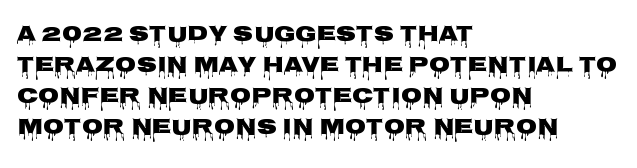
{"italic": "no", "bold": "yes", "underline": "no", "align": "left", "line_spacing": "normal", "line_spacing_ratio": 1.41, "letter_spacing": "normal", "letter_spacing_em": 0.0, "glyph_px": 22}
